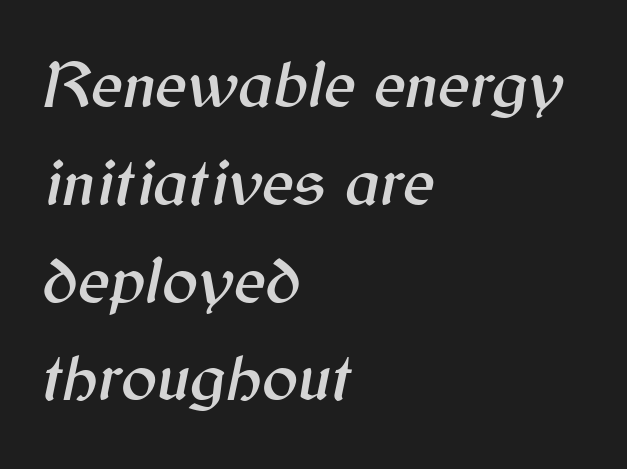
Visually the block forms a straight wall on the left and a jagged coastline on the right. Here the designer chose a conventional face with non-uniform glyph widths. Clear beneath every line of the passage. Leading: standard. Short note: letters normally spaced.
